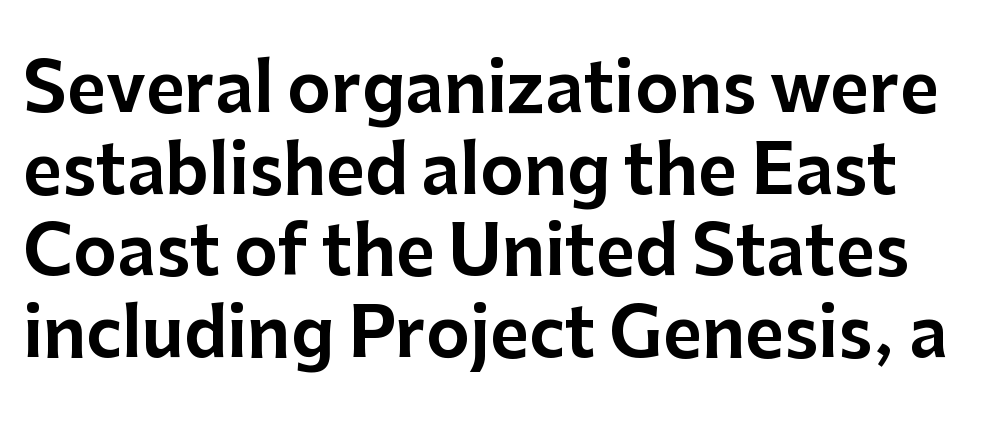
{"serif": "no", "italic": "no", "width": "normal", "stroke_contrast": "low", "x_height": "medium", "monospaced": "no", "underline": "no", "line_spacing_ratio": 1.22, "letter_spacing": "normal", "letter_spacing_em": 0.0, "glyph_px": 67}
